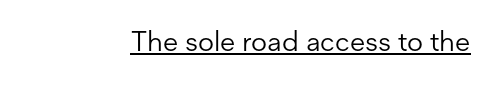
On a weight scale, this lands at 450 or below. Looks like regular typesetting: each glyph gets only the width it needs. Regarding serifs, this sample does without them. Posture: straight, roman, zero tilt. Every word sits above its own underline. This rendering leaves character spacing at its baseline value.
